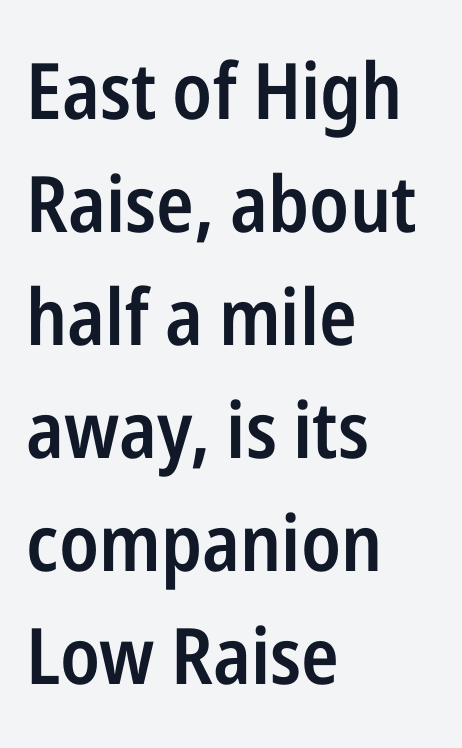
{"serif": "no", "italic": "no", "bold": "semi", "weight": "semibold", "width": "condensed", "stroke_contrast": "low", "x_height": "medium", "monospaced": "no", "underline": "no", "align": "left", "line_spacing": "normal", "line_spacing_ratio": 1.45, "letter_spacing": "normal", "letter_spacing_em": 0.0, "glyph_px": 78}
